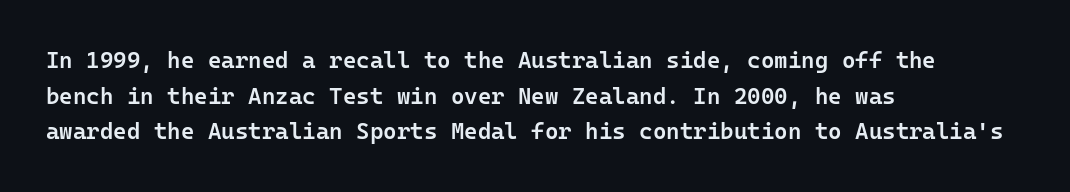
Notice how the passage keeps a crisp vertical edge on the left only. You could call the tracking neutral — neither tight nor loose. Compared with an ordinary text face, these strokes are moderately heavier — a semibold. No italicization has been applied; the sample stays upright.
